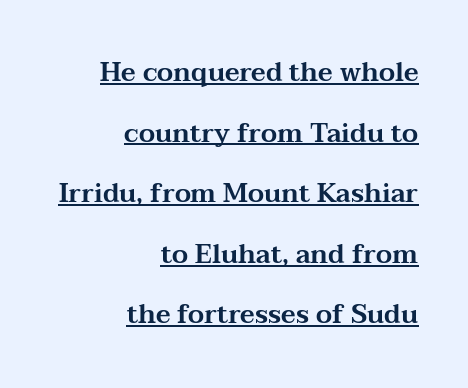
Honestly, the underline is the first thing you notice here. Notice how the stems are strictly vertical — no italics here. Reading down the column, the eye jumps a long way to each next line. Letter spacing: default. Reading down the block, your eye finds every line finishing at a fixed right position.
